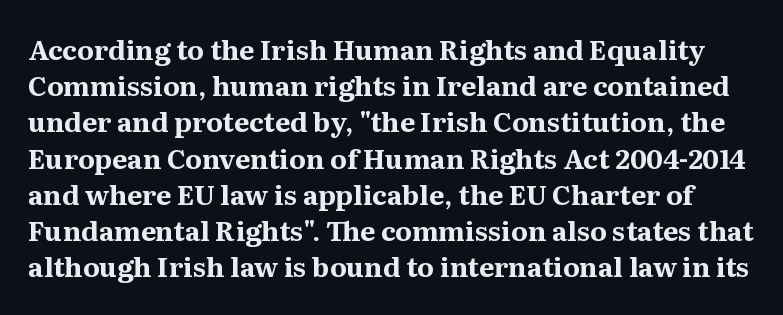
Q: Is the text bold? A: Yes.
Q: Is the text italic (slanted)? A: No, it is upright.
Q: Is the text underlined? A: No.
Q: Is the spacing between letters normal or unusually wide? A: Normal.
Q: Is the spacing between lines tight, normal or loose? A: Normal.
